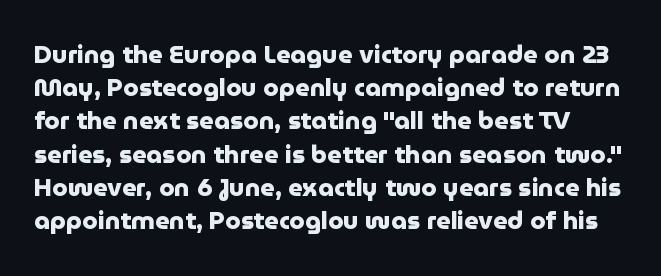
The image shows 25 px bold type, upright; set normal line spacing (1.33x), normal letter spacing, not underlined.
